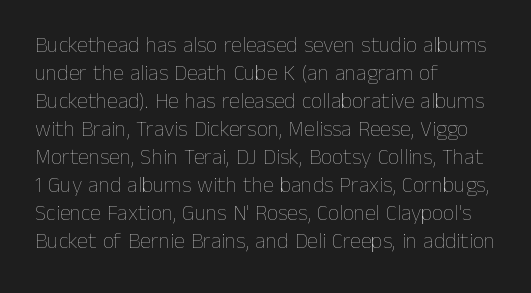
{"italic": "no", "bold": "no", "underline": "no", "align": "left", "line_spacing": "normal", "line_spacing_ratio": 1.27, "letter_spacing": "normal", "letter_spacing_em": 0.0, "glyph_px": 22}
